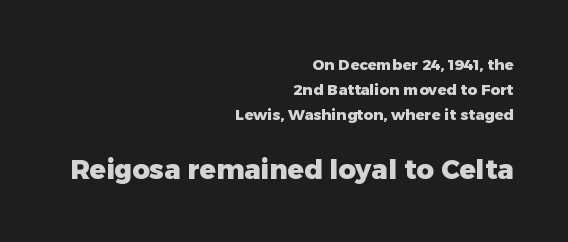
Note: smaller setting up top, larger setting below. Upright lettering throughout. The block of text has a typical density, with ordinary space between rows. Check the space under the baseline: it is left empty. The font is running at its bold setting. Is the block centered? No — it sits flush against the right margin.
